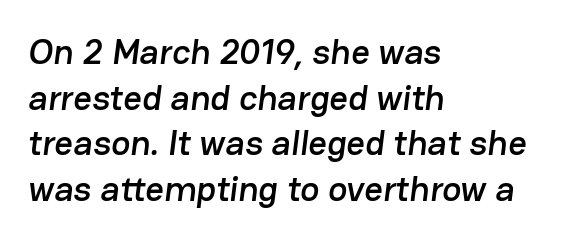
{"serif": "no", "width": "normal", "stroke_contrast": "low", "x_height": "medium", "monospaced": "no", "underline": "no", "align": "left", "line_spacing": "normal", "line_spacing_ratio": 1.27, "letter_spacing": "normal", "letter_spacing_em": 0.0, "glyph_px": 36}
